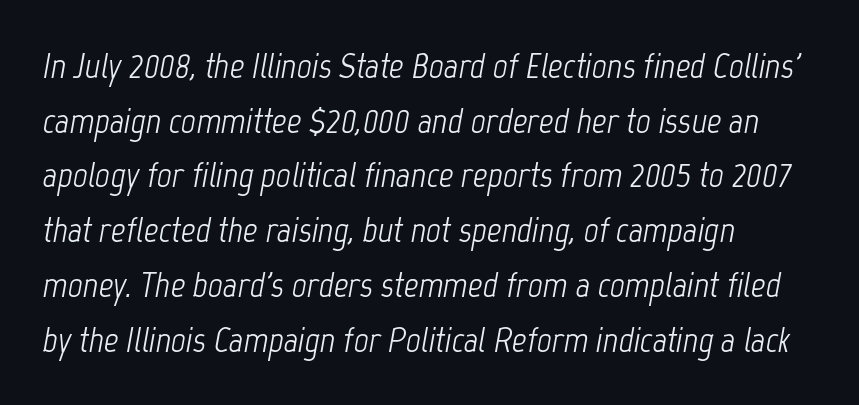
Q: Is the text bold? A: No.
Q: Is the text italic (slanted)? A: Yes, it leans right by about 12 degrees.
Q: Is the text underlined? A: No.
Q: How is the paragraph aligned? A: Left-aligned.
Q: Is the spacing between letters normal or unusually wide? A: Normal.
Q: Is the spacing between lines tight, normal or loose? A: Normal.
Q: Width (condensed, normal, or wide)? A: Condensed.
Q: Stroke contrast? A: Low.
Q: x-height? A: Medium.
Q: Monospaced? A: No.
